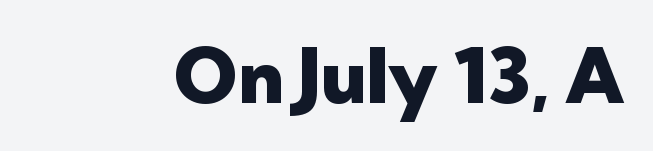
These lines keep a tight, regular rhythm from letter to letter. The type sits square on the baseline with zero lean. Descenders hang freely into open space. The characters look thick and weighty, a clear bold.
